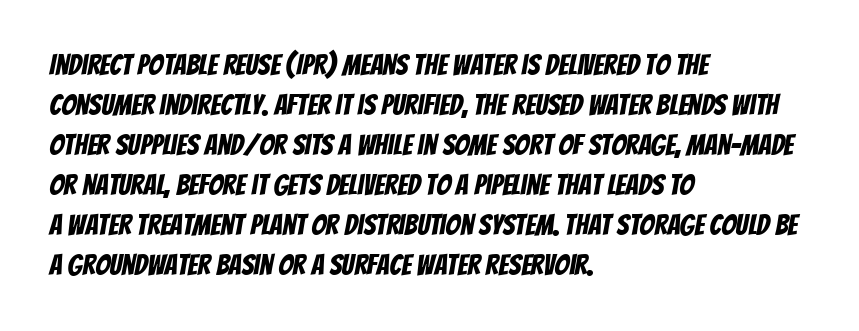
The image shows 29 px condensed sans-serif type; set left-aligned, normal line spacing (1.38x), normal letter spacing, not underlined; low stroke contrast and a large x-height.
